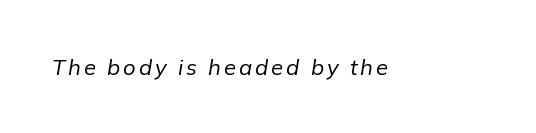
The image shows 22 px text type, italic (leaning right); set not underlined.
